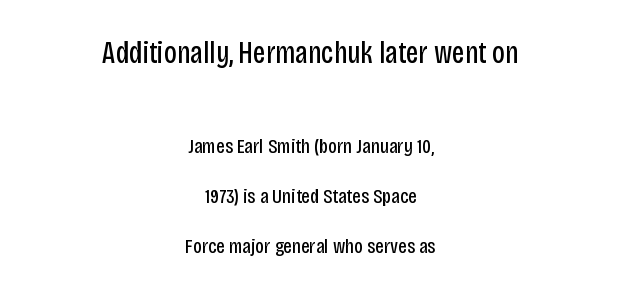
{"serif": "no", "italic": "no", "bold": "no", "weight": "regular", "width": "condensed", "stroke_contrast": "low", "x_height": "large", "monospaced": "no", "underline": "no", "align": "center", "line_spacing": "loose", "line_spacing_ratio": 2.39, "letter_spacing": "normal", "letter_spacing_em": 0.0, "larger_block": "first", "size_ratio": 1.48, "glyph_px": 31}
